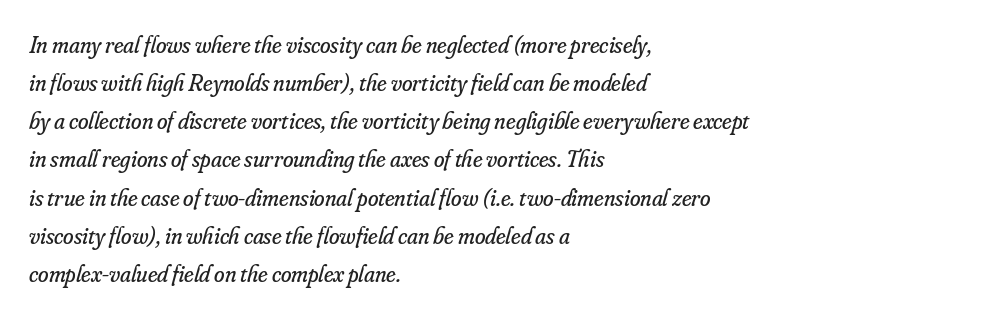
{"italic": "yes", "lean": "right", "slant_degrees": 16, "bold": "no", "underline": "no", "align": "left", "line_spacing": "normal", "line_spacing_ratio": 1.59, "letter_spacing": "normal", "letter_spacing_em": 0.0, "glyph_px": 24}
